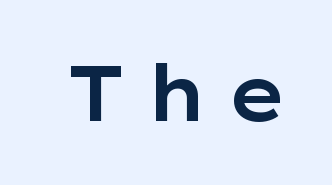
Stroke terminals: plain, sans-serif. Students, note that the glyphs here are deliberately spaced far apart. When letters stand straight like this, we call the style roman or upright. Descenders hang freely into open space.
